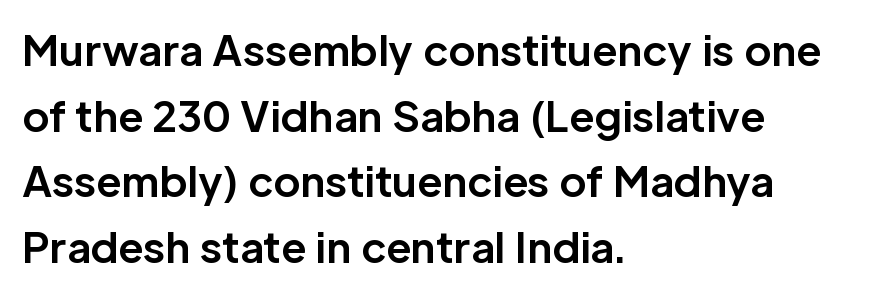
The image shows 41 px bold sans-serif type, upright; set left-aligned, normal line spacing (1.6x), normal letter spacing, not underlined; low stroke contrast and a medium x-height.
